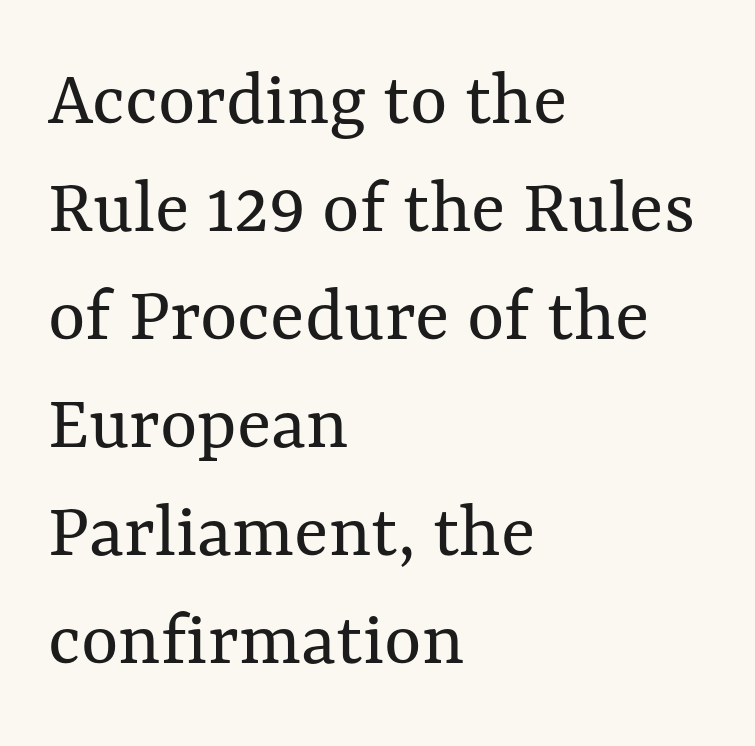
The passage shown stacks its lines at a standard gap. Does extra space separate the letters? No, they use regular spacing. Character widths vary here, with narrow letters taking less room than wide ones. Has an underline been added? It has not. In terms of posture, this sample is upright. Each line starts at the same left margin while the right side varies.
